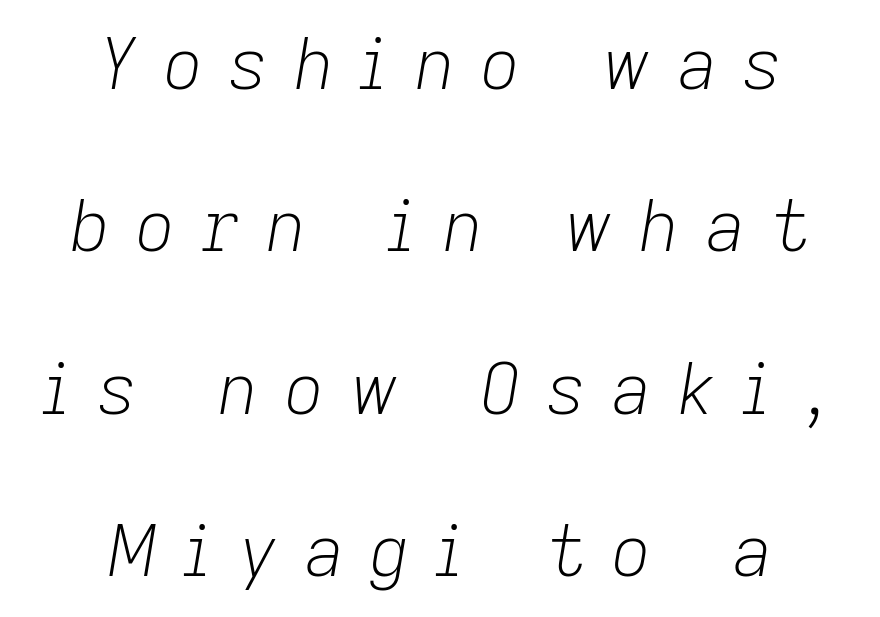
Q: Is the text bold? A: No.
Q: Is the text italic (slanted)? A: Yes, it leans right by about 9 degrees.
Q: Is the text underlined? A: No.
Q: How is the paragraph aligned? A: Centered.
Q: Is the spacing between letters normal or unusually wide? A: Unusually wide.
Q: Is the spacing between lines tight, normal or loose? A: Loose.
Q: Width (condensed, normal, or wide)? A: Normal.
Q: Stroke contrast? A: Low.
Q: x-height? A: Medium.
Q: Monospaced? A: No.
